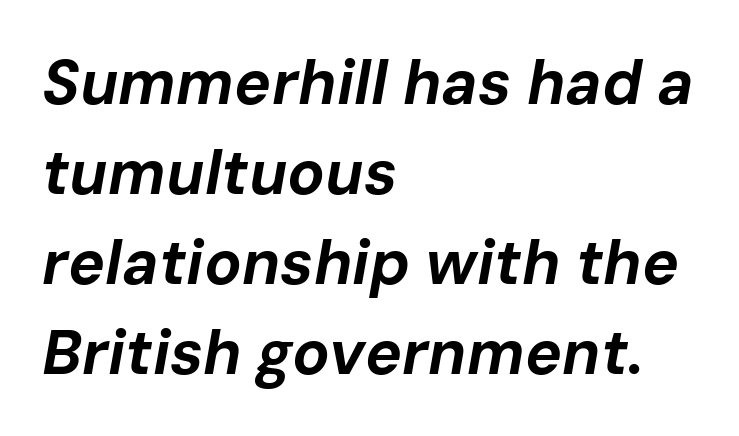
Here the designer chose a conventional face with non-uniform glyph widths. Horizontal alignment here is leftward, the default for most running prose. Compared with typical paragraphs, the rows here are spaced about the same. The font is running at its bold setting.
